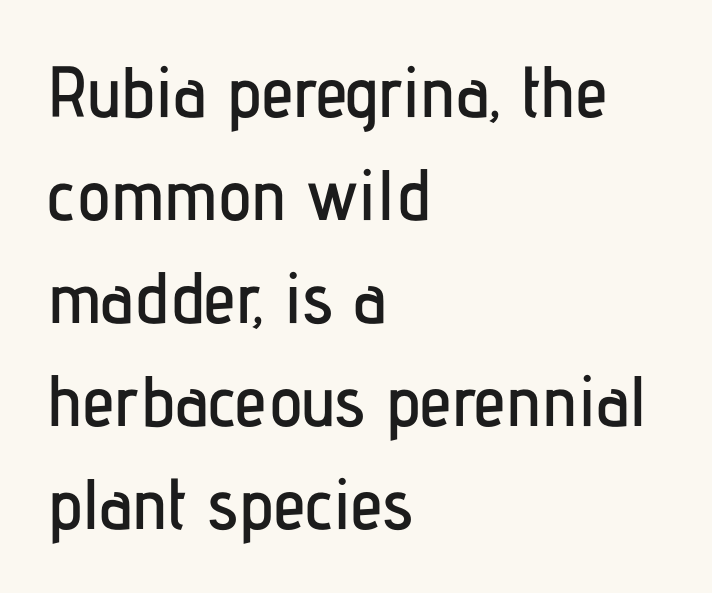
Letter spacing: default. Honestly, the row spacing looks completely unremarkable. No word sits above an underline. The passage is arranged the way most books set body copy — flush left. The face used here is proportionally spaced, like ordinary book or web type.
